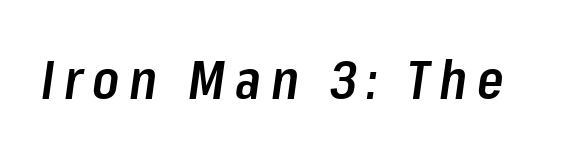
Note the varied advance widths — an 'i' is clearly narrower than an 'm'. Summary of weight: moderately heavy, a semibold. Only glyphs here, with clear space below each row. Yep, that's italic — everything's leaning.
